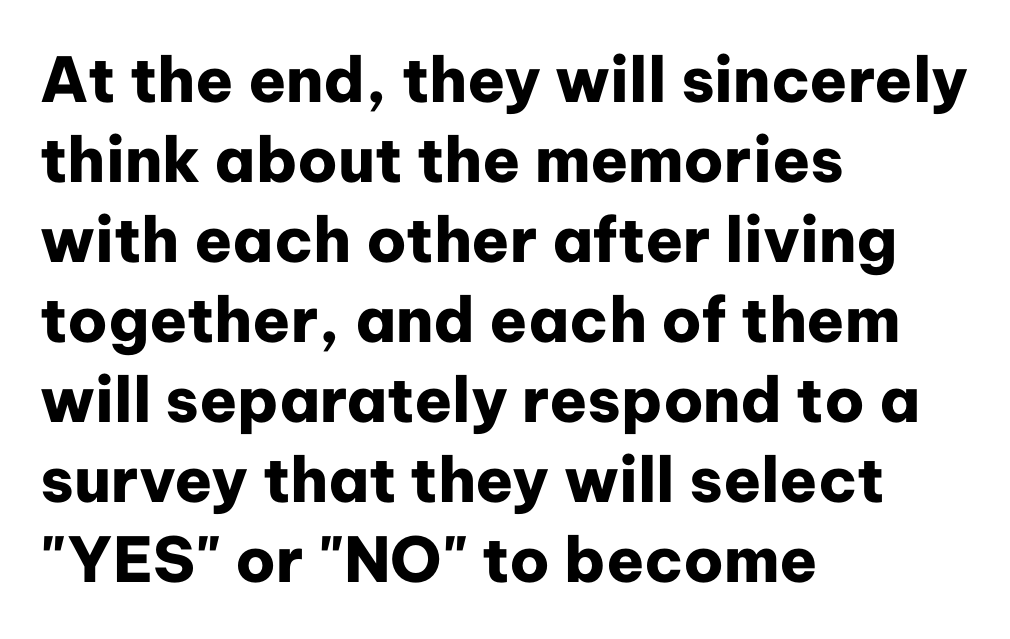
Q: Is the text bold? A: Yes.
Q: Is the text italic (slanted)? A: No, it is upright.
Q: Is the typeface a serif or a sans-serif typeface? A: Sans-serif.
Q: Is the text underlined? A: No.
Q: How is the paragraph aligned? A: Left-aligned.
Q: Is the spacing between letters normal or unusually wide? A: Normal.
Q: Is the spacing between lines tight, normal or loose? A: Normal.
Q: Width (condensed, normal, or wide)? A: Normal.
Q: Stroke contrast? A: Low.
Q: x-height? A: Medium.
Q: Monospaced? A: No.
